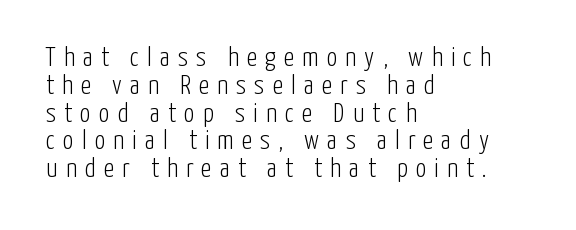
The image shows 27 px text type, upright; set left-aligned, tight line spacing (1.03x), unusually wide letter spacing (+0.3 em), not underlined.
